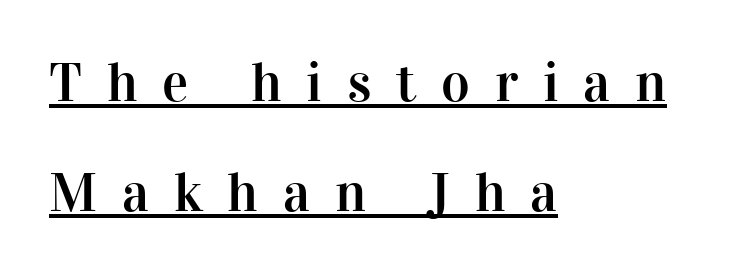
{"serif": "yes", "italic": "no", "width": "normal", "stroke_contrast": "high", "x_height": "medium", "monospaced": "no", "underline": "yes", "align": "left", "line_spacing": "loose", "line_spacing_ratio": 2.0, "letter_spacing": "wide", "letter_spacing_em": 0.45, "glyph_px": 55}
